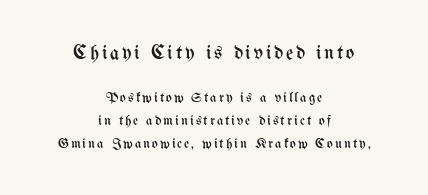
The passage shown stacks its lines at a standard gap. Posture: vertical. Only glyphs here, with clear space below each row. Each stroke keeps to a modest, everyday thickness or less. You get the large type first, then a drop to smaller type.
